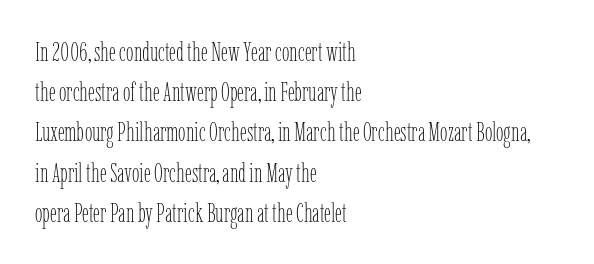
Q: Is the text bold? A: No.
Q: Is the text italic (slanted)? A: No, it is upright.
Q: Is the text underlined? A: No.
Q: How is the paragraph aligned? A: Left-aligned.
Q: Is the spacing between letters normal or unusually wide? A: Normal.
Q: Is the spacing between lines tight, normal or loose? A: Normal.
